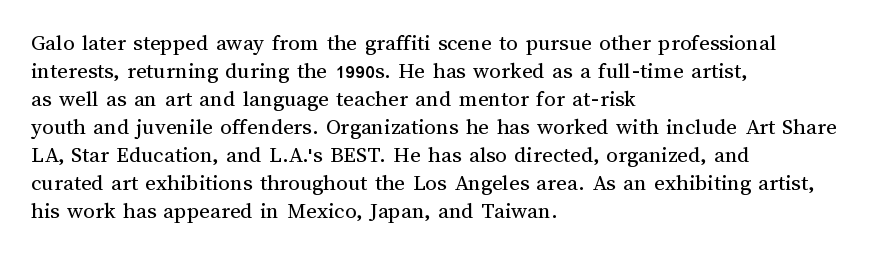
Q: Is the text bold? A: No.
Q: Is the text italic (slanted)? A: No, it is upright.
Q: Is the text underlined? A: No.
Q: How is the paragraph aligned? A: Left-aligned.
Q: Is the spacing between letters normal or unusually wide? A: Normal.
